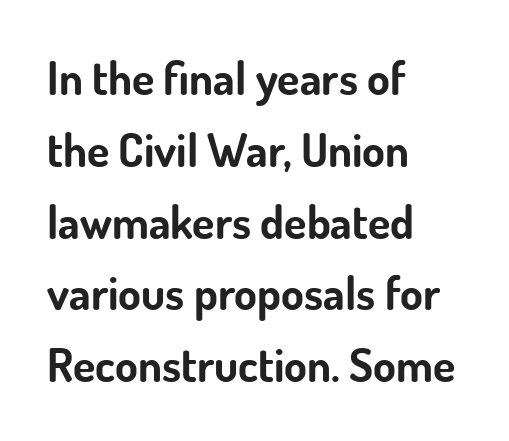
Q: Is the text bold? A: Yes.
Q: Is the text italic (slanted)? A: No, it is upright.
Q: Is the typeface a serif or a sans-serif typeface? A: Sans-serif.
Q: Is the text underlined? A: No.
Q: How is the paragraph aligned? A: Left-aligned.
Q: Is the spacing between letters normal or unusually wide? A: Normal.
Q: Is the spacing between lines tight, normal or loose? A: Normal.
Q: Width (condensed, normal, or wide)? A: Normal.
Q: Stroke contrast? A: Low.
Q: x-height? A: Small.
Q: Monospaced? A: No.
